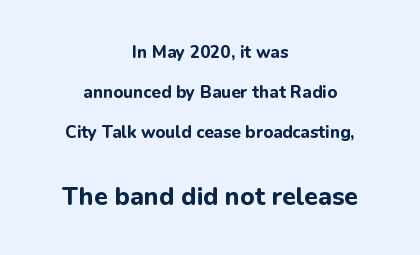
The image shows 25 px bold type, upright; set centered, loose line spacing (2.34x), normal letter spacing, not underlined; the second (bottom) block is 1.47x larger.
